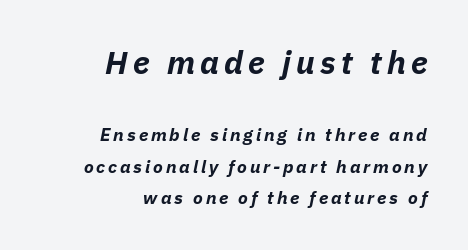
Style check: oblique. In this sample the first text group is rendered at the bigger scale. Compared with a flush-left layout, this one pins lines to the opposite, right side. You'd pick this weight for a headline — it's a proper bold.
